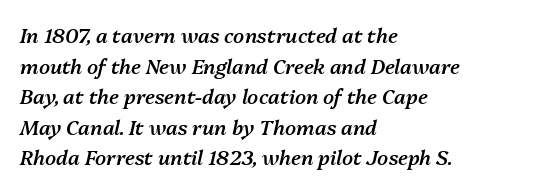
The image shows 20 px text type, italic (leaning right); set left-aligned, normal line spacing (1.53x), normal letter spacing, not underlined.
